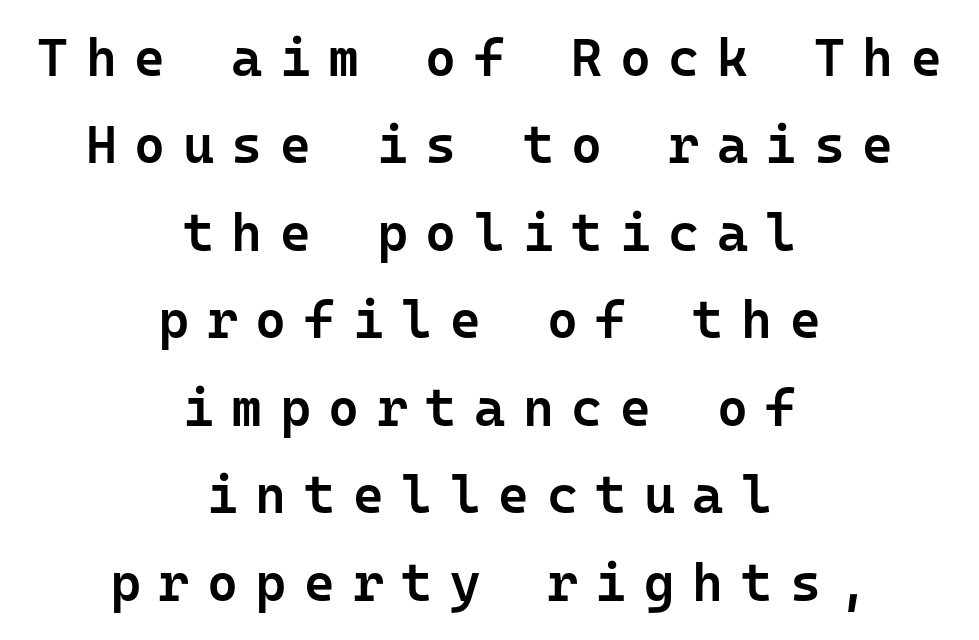
Q: Is the text bold? A: Semi-bold.
Q: Is the text italic (slanted)? A: No, it is upright.
Q: Is the typeface a serif or a sans-serif typeface? A: Sans-serif.
Q: Is the text underlined? A: No.
Q: How is the paragraph aligned? A: Centered.
Q: Is the spacing between letters normal or unusually wide? A: Unusually wide.
Q: Is the spacing between lines tight, normal or loose? A: Normal.
Q: Width (condensed, normal, or wide)? A: Normal.
Q: Stroke contrast? A: Low.
Q: x-height? A: Medium.
Q: Monospaced? A: Yes.
